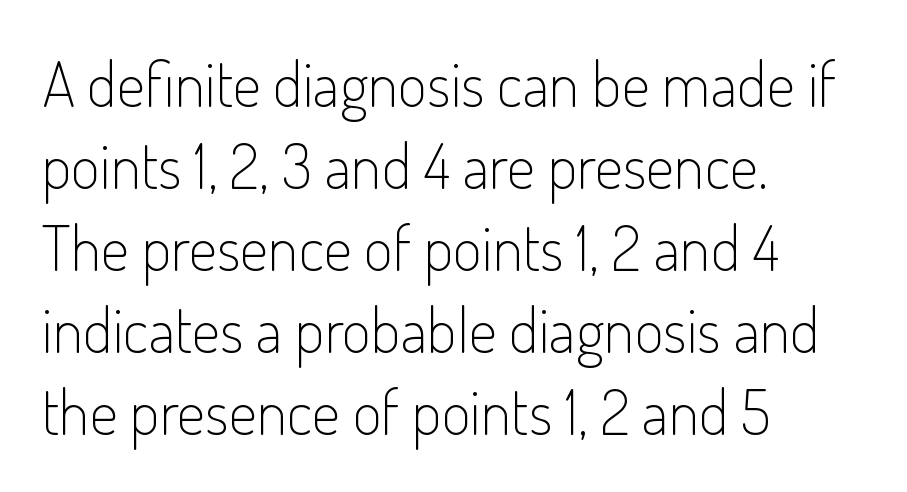
Q: Is the text bold? A: No.
Q: Is the text italic (slanted)? A: No, it is upright.
Q: Is the typeface a serif or a sans-serif typeface? A: Sans-serif.
Q: Is the text underlined? A: No.
Q: How is the paragraph aligned? A: Left-aligned.
Q: Is the spacing between letters normal or unusually wide? A: Normal.
Q: Is the spacing between lines tight, normal or loose? A: Normal.
Q: Width (condensed, normal, or wide)? A: Condensed.
Q: Stroke contrast? A: Low.
Q: x-height? A: Small.
Q: Monospaced? A: No.
